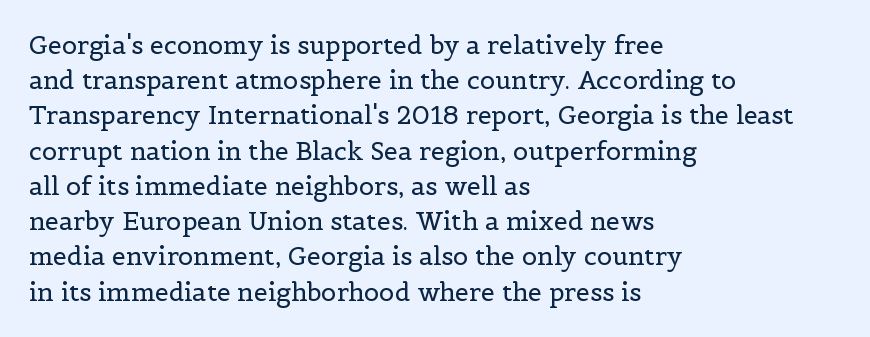
Q: Is the text bold? A: No.
Q: Is the text italic (slanted)? A: No, it is upright.
Q: Is the text underlined? A: No.
Q: How is the paragraph aligned? A: Left-aligned.
Q: Is the spacing between letters normal or unusually wide? A: Normal.
Q: Is the spacing between lines tight, normal or loose? A: Normal.
